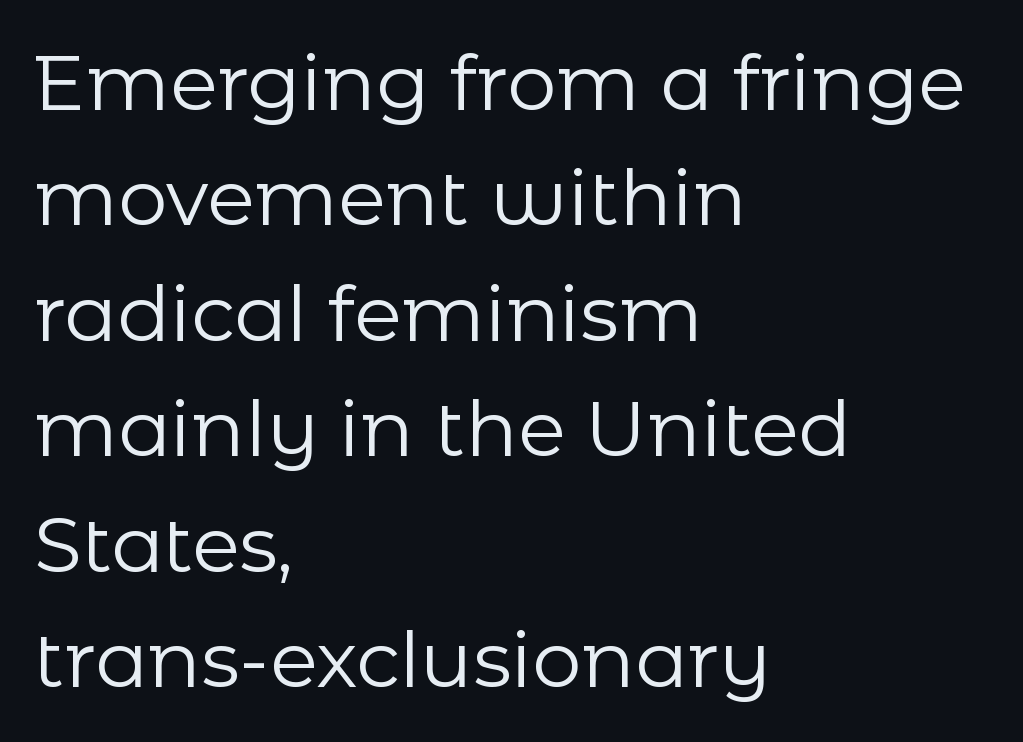
Q: Is the text bold? A: No.
Q: Is the text italic (slanted)? A: No, it is upright.
Q: Is the typeface a serif or a sans-serif typeface? A: Sans-serif.
Q: Is the text underlined? A: No.
Q: How is the paragraph aligned? A: Left-aligned.
Q: Is the spacing between letters normal or unusually wide? A: Normal.
Q: Is the spacing between lines tight, normal or loose? A: Normal.
Q: Width (condensed, normal, or wide)? A: Normal.
Q: Stroke contrast? A: Low.
Q: x-height? A: Medium.
Q: Monospaced? A: No.
